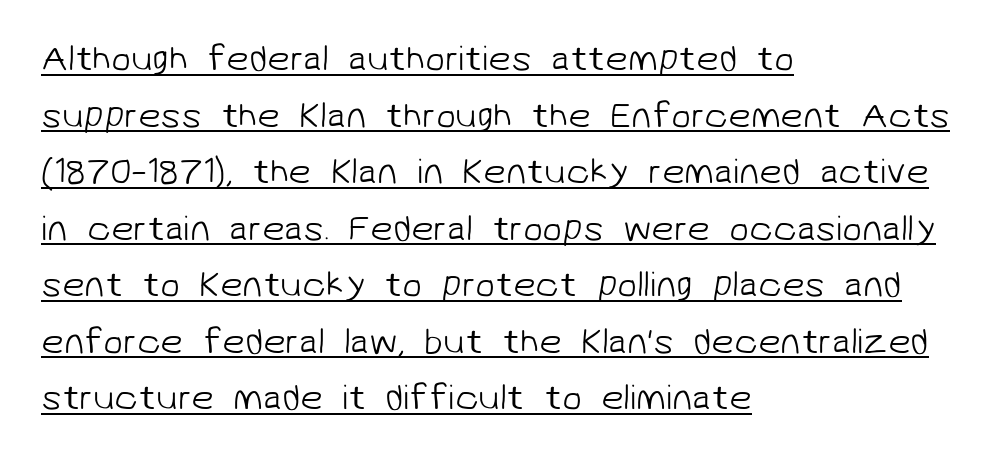
{"serif": "no", "bold": "no", "weight": "light", "width": "normal", "stroke_contrast": "low", "x_height": "medium", "monospaced": "no", "underline": "yes", "align": "left", "line_spacing": "normal", "line_spacing_ratio": 1.57, "letter_spacing": "normal", "letter_spacing_em": 0.0, "glyph_px": 36}
